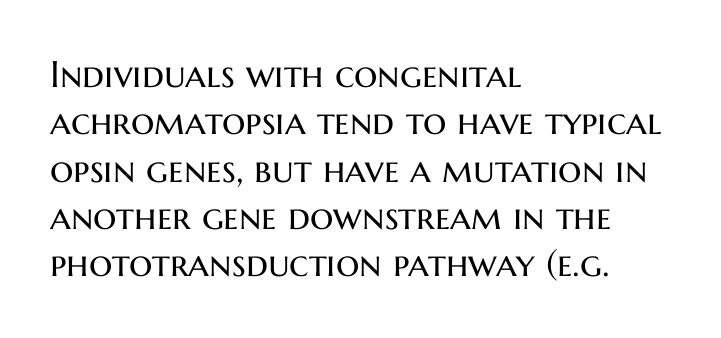
Glyph-to-glyph distance matches everyday printed text. Has an underline been added? It has not. Proportional: the letters do not fall into vertical columns. Reading down the column, the eye jumps a familiar distance to each next line. The passage shown is not bold in any degree. Italic? Not at all — the glyphs are vertical.
